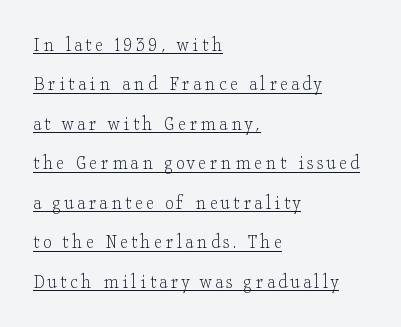
The image shows 21 px text type, upright; set left-aligned, line spacing 1.88x, underlined.
